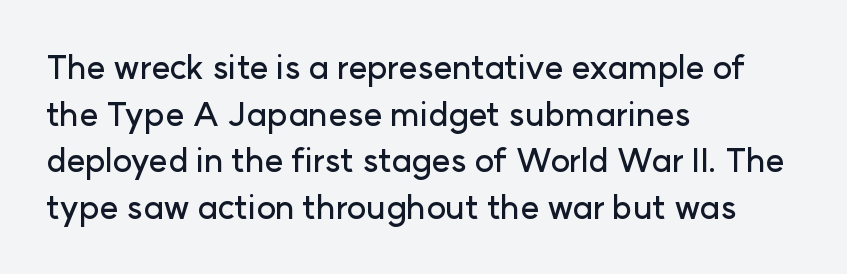
{"serif": "no", "italic": "no", "width": "normal", "stroke_contrast": "low", "x_height": "medium", "monospaced": "no", "underline": "no", "align": "left", "line_spacing": "normal", "line_spacing_ratio": 1.41, "letter_spacing": "normal", "letter_spacing_em": 0.0, "glyph_px": 33}
